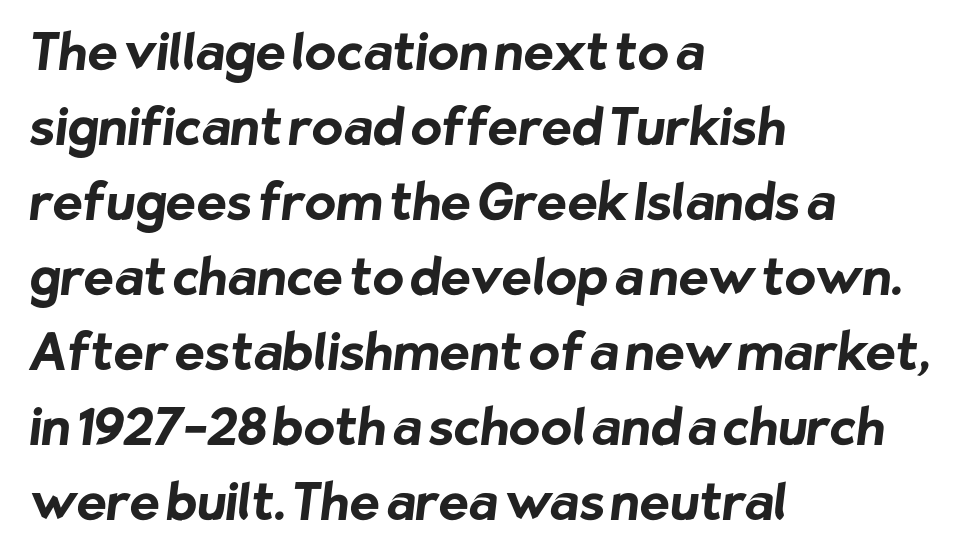
{"serif": "no", "bold": "yes", "weight": "bold", "width": "normal", "stroke_contrast": "low", "x_height": "medium", "monospaced": "no", "underline": "no", "align": "left", "line_spacing": "normal", "line_spacing_ratio": 1.47, "letter_spacing": "normal", "letter_spacing_em": 0.0, "glyph_px": 51}
